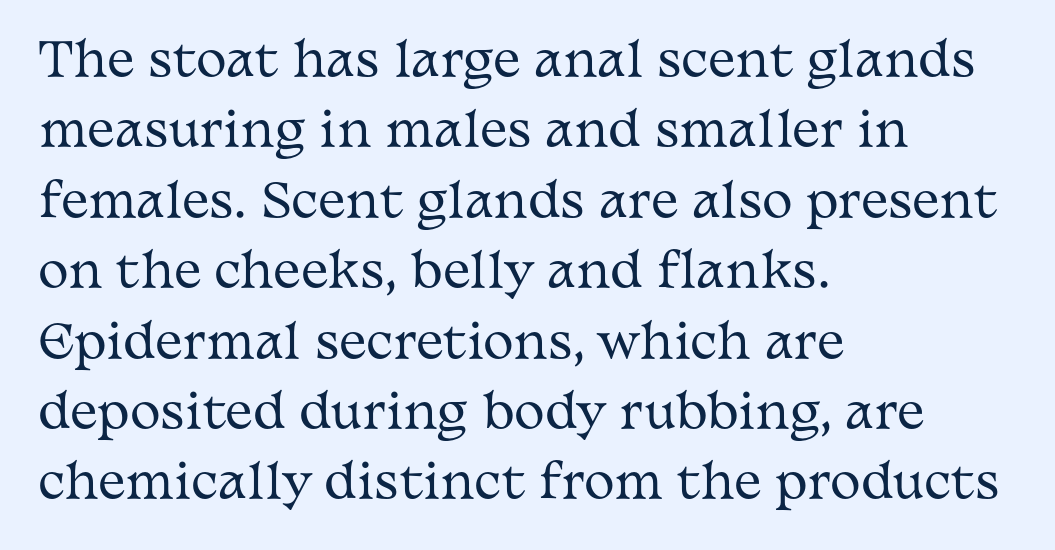
{"serif": "yes", "italic": "no", "bold": "no", "weight": "regular", "width": "wide", "stroke_contrast": "medium", "x_height": "medium", "monospaced": "no", "underline": "no", "align": "left", "line_spacing": "normal", "line_spacing_ratio": 1.53, "letter_spacing": "normal", "letter_spacing_em": 0.0, "glyph_px": 46}
